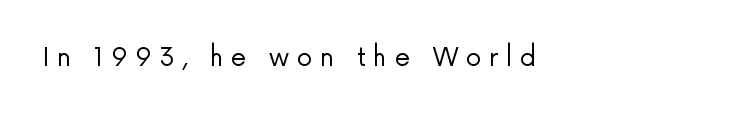
The image shows 25 px text type, upright; set unusually wide letter spacing (+0.3 em), not underlined.
